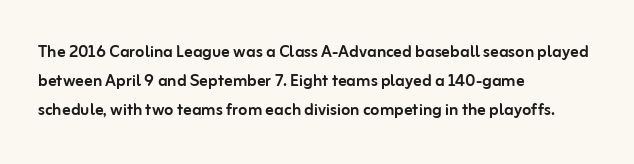
{"italic": "no", "underline": "no", "align": "left", "line_spacing": "normal", "line_spacing_ratio": 1.38, "letter_spacing": "normal", "letter_spacing_em": 0.0, "glyph_px": 21}
